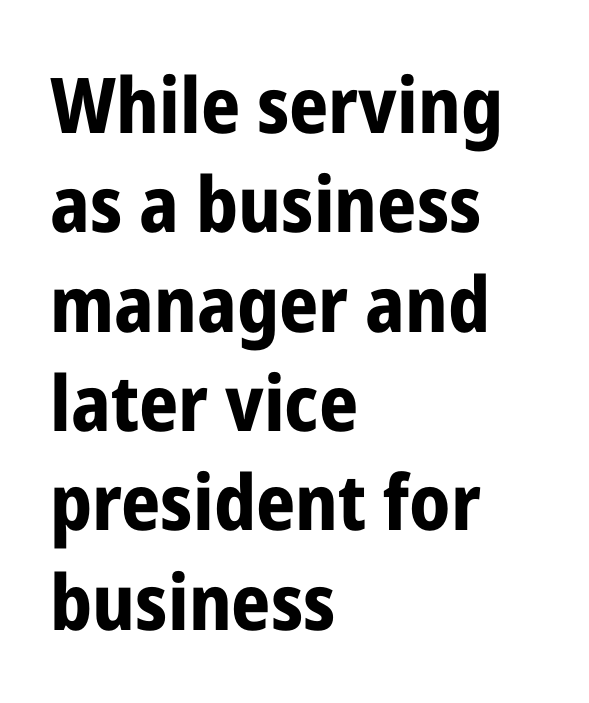
{"serif": "no", "italic": "no", "bold": "yes", "weight": "bold", "width": "condensed", "stroke_contrast": "low", "x_height": "medium", "monospaced": "no", "underline": "no", "align": "left", "line_spacing": "normal", "line_spacing_ratio": 1.29, "letter_spacing": "normal", "letter_spacing_em": 0.0, "glyph_px": 77}
